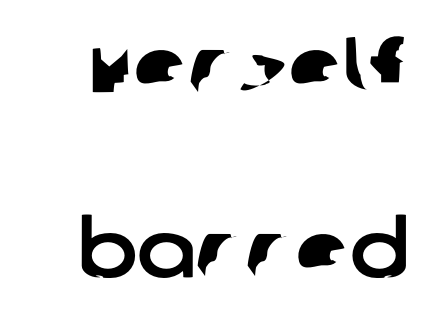
The image shows 79 px sans-serif type; set loose line spacing (2.33x), normal letter spacing, not underlined; low stroke contrast and a large x-height.
